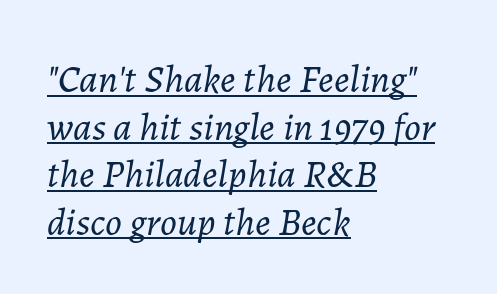
The image shows 39 px light type, italic (leaning right); set left-aligned, line spacing 1.22x, normal letter spacing, underlined; low stroke contrast and a medium x-height.
